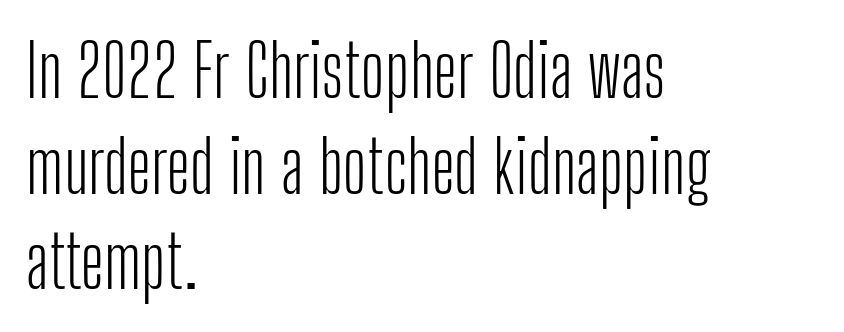
{"serif": "no", "italic": "no", "bold": "no", "weight": "light", "width": "condensed", "stroke_contrast": "low", "x_height": "medium", "monospaced": "no", "underline": "no", "align": "left", "line_spacing": "normal", "line_spacing_ratio": 1.31, "letter_spacing": "normal", "letter_spacing_em": 0.0, "glyph_px": 73}
